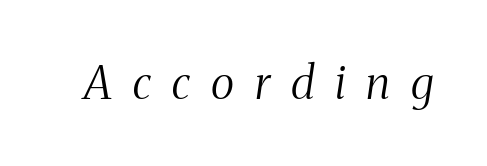
{"serif": "yes", "italic": "yes", "lean": "right", "slant_degrees": 8, "bold": "no", "weight": "light", "width": "condensed", "stroke_contrast": "medium", "x_height": "medium", "monospaced": "no", "underline": "no", "letter_spacing": "wide", "letter_spacing_em": 0.46, "glyph_px": 45}
